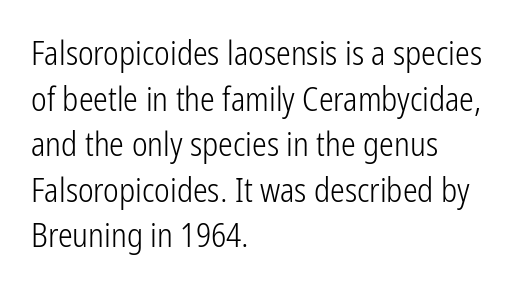
{"serif": "no", "italic": "no", "bold": "no", "weight": "light", "width": "condensed", "stroke_contrast": "low", "x_height": "medium", "monospaced": "no", "underline": "no", "align": "left", "line_spacing": "normal", "line_spacing_ratio": 1.38, "letter_spacing": "normal", "letter_spacing_em": 0.0, "glyph_px": 33}
